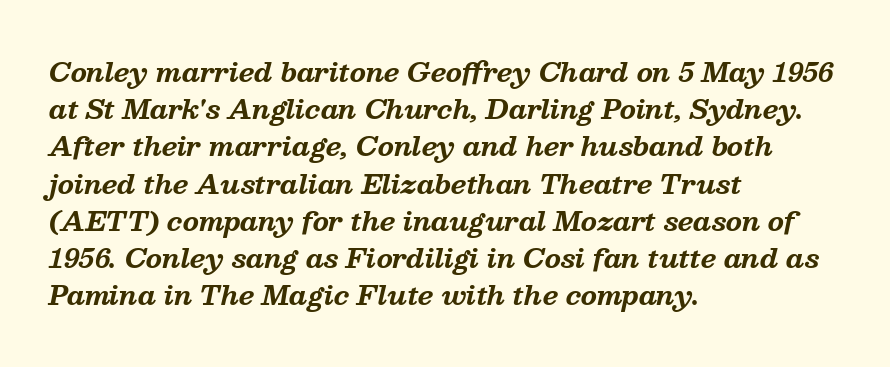
The image shows 26 px bold type, italic (leaning right); set left-aligned, normal line spacing (1.43x), normal letter spacing, not underlined.
